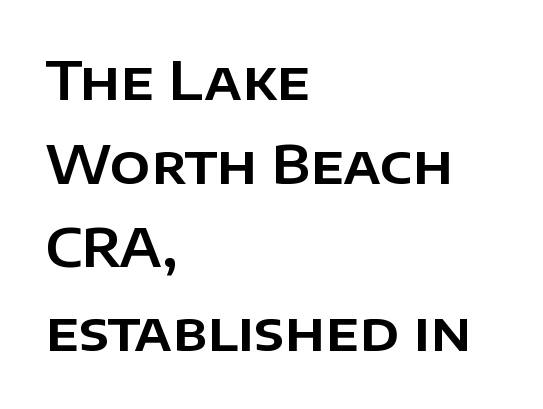
Serifs: no, the terminals of the letterforms are clean. These lines stack with their left ends in a neat column. This sample has the flowing, uneven cadence of proportional lettering. Baseline-to-baseline distance is the conventional proportion of letter height.
